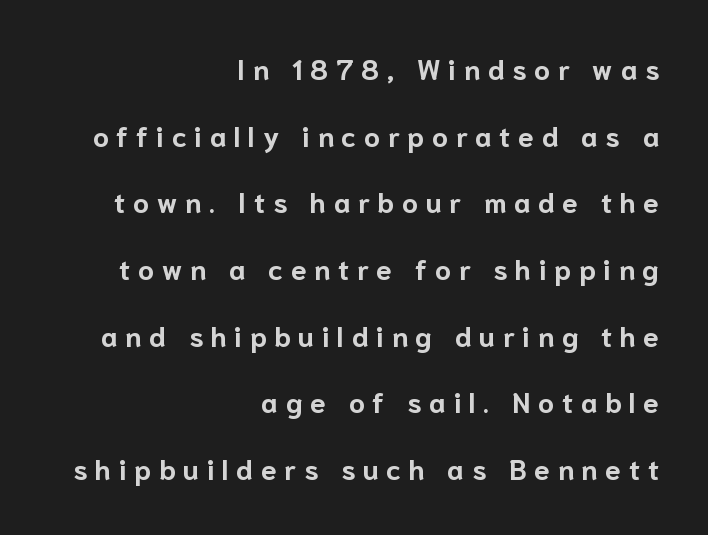
Q: Is the text bold? A: Yes.
Q: Is the text italic (slanted)? A: No, it is upright.
Q: Is the typeface a serif or a sans-serif typeface? A: Sans-serif.
Q: Is the text underlined? A: No.
Q: How is the paragraph aligned? A: Right-aligned.
Q: Is the spacing between letters normal or unusually wide? A: Unusually wide.
Q: Is the spacing between lines tight, normal or loose? A: Loose.
Q: Width (condensed, normal, or wide)? A: Normal.
Q: Stroke contrast? A: Low.
Q: x-height? A: Medium.
Q: Monospaced? A: No.
